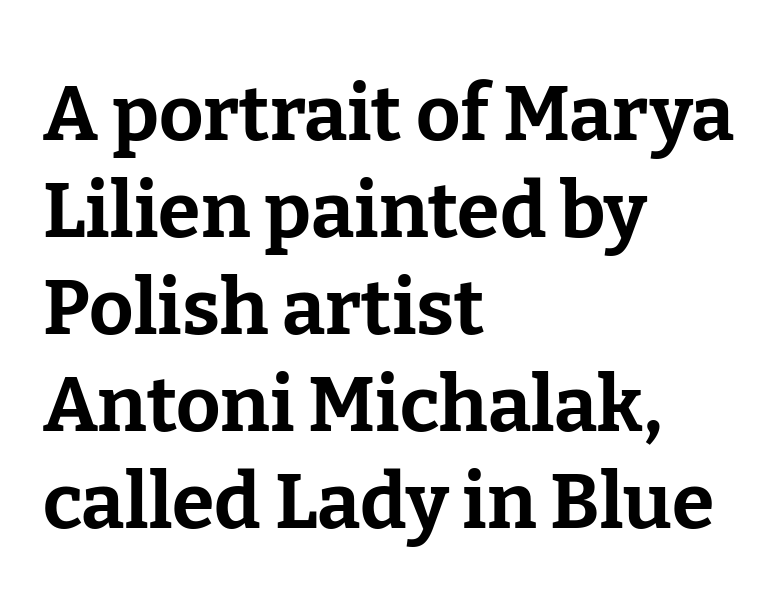
Q: Is the text bold? A: Yes.
Q: Is the text italic (slanted)? A: No, it is upright.
Q: Is the typeface a serif or a sans-serif typeface? A: Serif.
Q: Is the text underlined? A: No.
Q: How is the paragraph aligned? A: Left-aligned.
Q: Is the spacing between letters normal or unusually wide? A: Normal.
Q: Is the spacing between lines tight, normal or loose? A: Normal.
Q: Width (condensed, normal, or wide)? A: Normal.
Q: Stroke contrast? A: Low.
Q: x-height? A: Medium.
Q: Monospaced? A: No.
